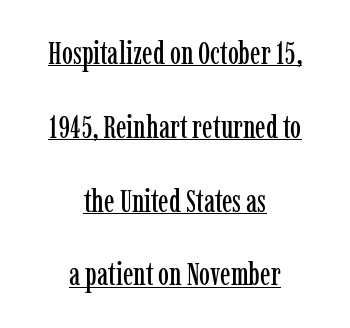
{"serif": "yes", "italic": "no", "width": "condensed", "stroke_contrast": "low", "x_height": "medium", "monospaced": "no", "underline": "yes", "align": "center", "line_spacing": "loose", "line_spacing_ratio": 2.38, "letter_spacing": "normal", "letter_spacing_em": 0.0, "glyph_px": 31}
